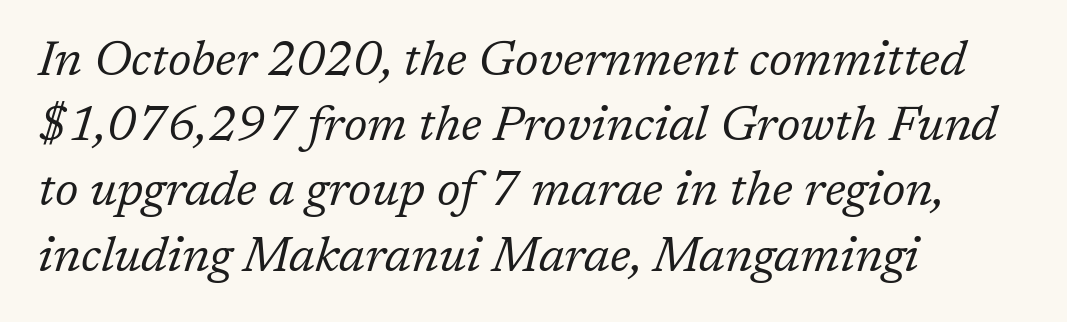
The image shows 49 px regular-weight serif type, italic (leaning right); set left-aligned, normal line spacing (1.33x), normal letter spacing, not underlined; low stroke contrast and a medium x-height.
